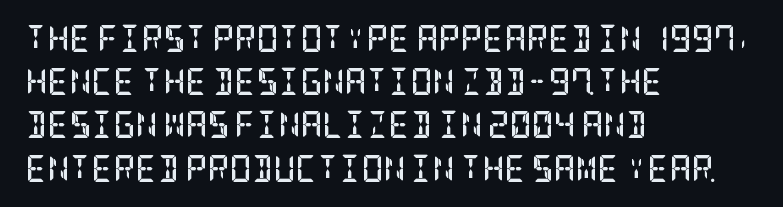
Q: Is the text bold? A: Yes.
Q: Is the text italic (slanted)? A: No, it is upright.
Q: Is the text underlined? A: No.
Q: How is the paragraph aligned? A: Left-aligned.
Q: Is the spacing between letters normal or unusually wide? A: Normal.
Q: Is the spacing between lines tight, normal or loose? A: Normal.
